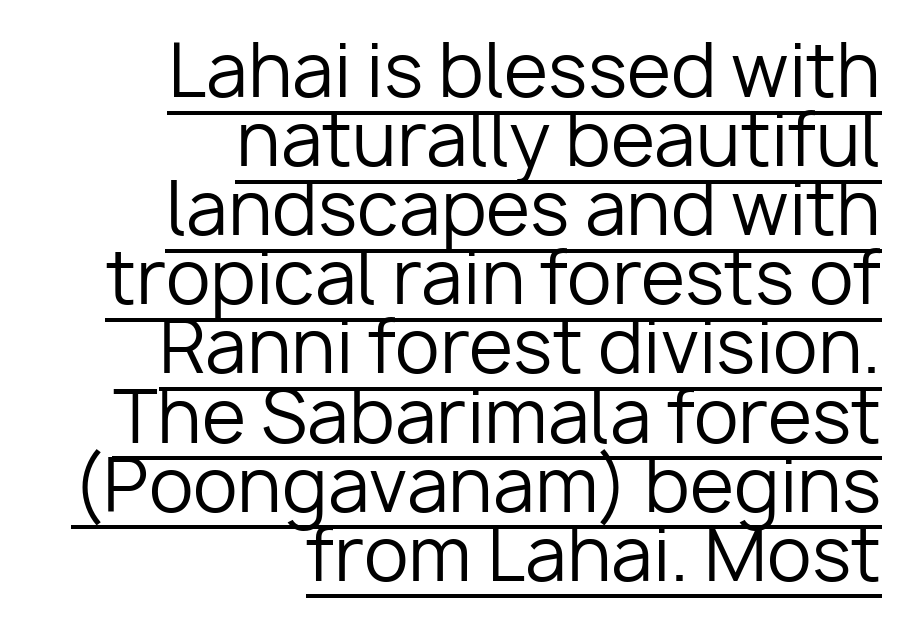
How are the letters spaced? Ordinarily, with no added tracking. The cut favours lightness, reaching ordinary text weight at its darkest. Compared with undecorated copy, this sample adds a rule below the words. Horizontally, the lines are justified to the trailing edge only. Is there much room between lines? No — they nearly touch. Think of a printed novel: that variable character pitch is what you see here.
